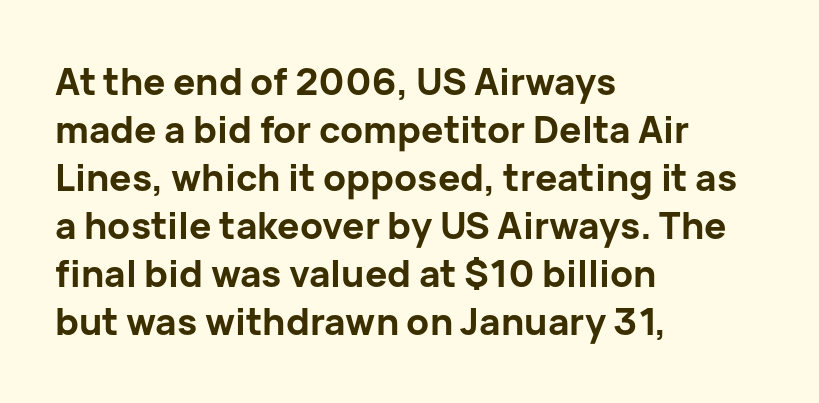
{"serif": "no", "italic": "no", "bold": "yes", "weight": "bold", "width": "normal", "stroke_contrast": "low", "x_height": "medium", "monospaced": "no", "underline": "no", "align": "left", "line_spacing": "normal", "line_spacing_ratio": 1.3, "letter_spacing": "normal", "letter_spacing_em": 0.0, "glyph_px": 37}
